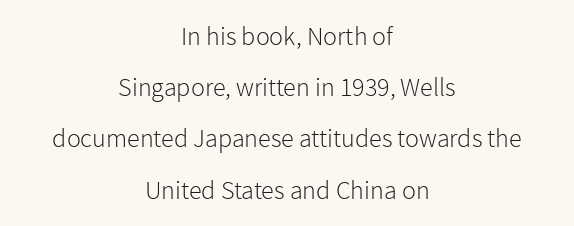
The image shows 26 px text type, upright; set centered, loose line spacing (1.97x), normal letter spacing, not underlined.
